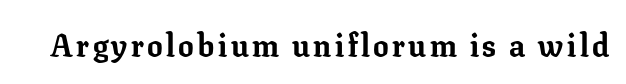
{"serif": "yes", "italic": "no", "bold": "yes", "weight": "bold", "width": "normal", "stroke_contrast": "low", "x_height": "medium", "monospaced": "no", "underline": "no", "glyph_px": 31}
